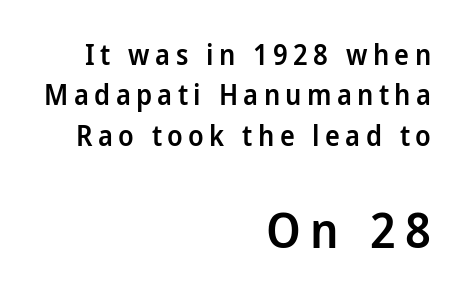
Summary of weight: moderately heavy, a semibold. Visually, the bottom section dominates because its glyphs are scaled up. Think of a printed novel: that variable character pitch is what you see here. The string is rendered with underlining switched off.
